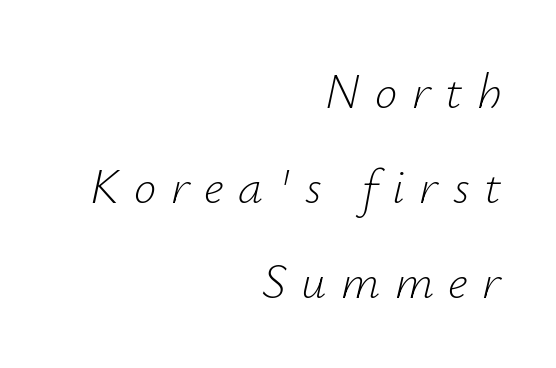
The image shows 50 px light type, italic (leaning right); set right-aligned, loose line spacing (1.9x), unusually wide letter spacing (+0.29 em), not underlined; low stroke contrast and a small x-height.
